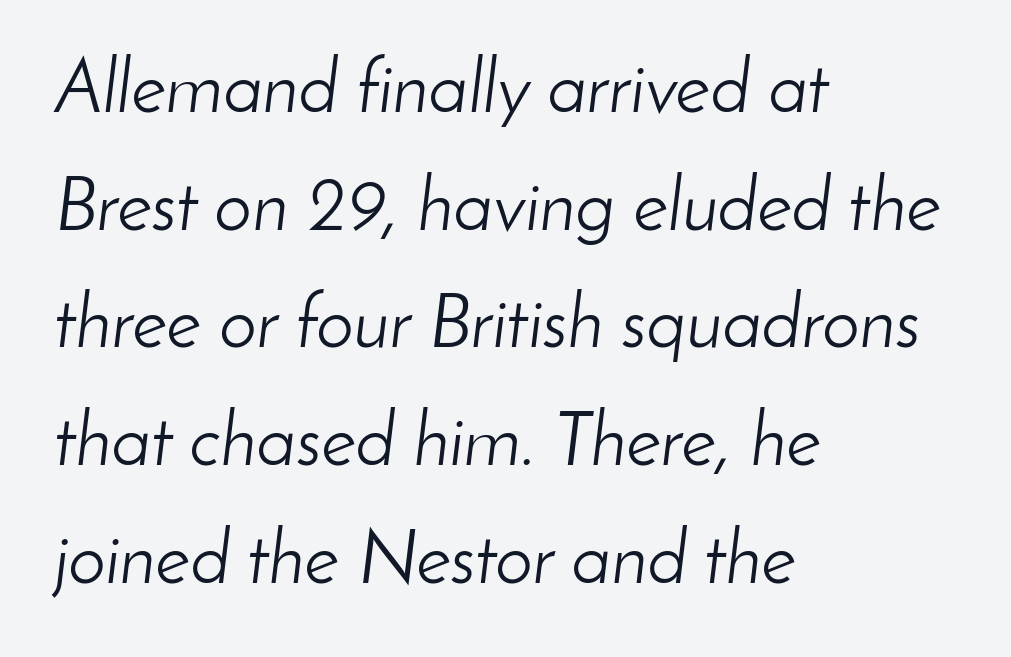
Q: Is the text bold? A: No.
Q: Is the text italic (slanted)? A: Yes, it leans right by about 8 degrees.
Q: Is the text underlined? A: No.
Q: How is the paragraph aligned? A: Left-aligned.
Q: Is the spacing between letters normal or unusually wide? A: Normal.
Q: Is the spacing between lines tight, normal or loose? A: Normal.
Q: Width (condensed, normal, or wide)? A: Normal.
Q: Stroke contrast? A: Low.
Q: x-height? A: Small.
Q: Monospaced? A: No.
